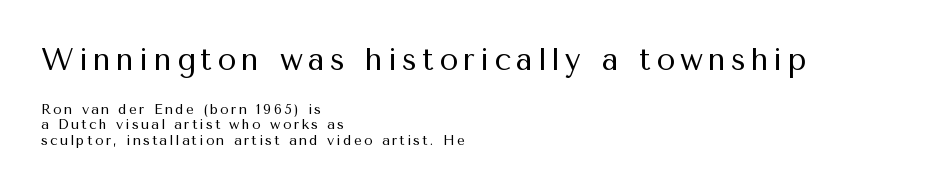
{"serif": "no", "italic": "no", "bold": "no", "weight": "regular", "width": "normal", "stroke_contrast": "medium", "x_height": "medium", "monospaced": "no", "underline": "no", "align": "left", "line_spacing": "tight", "line_spacing_ratio": 1.12, "larger_block": "first", "size_ratio": 2.21, "glyph_px": 31}
